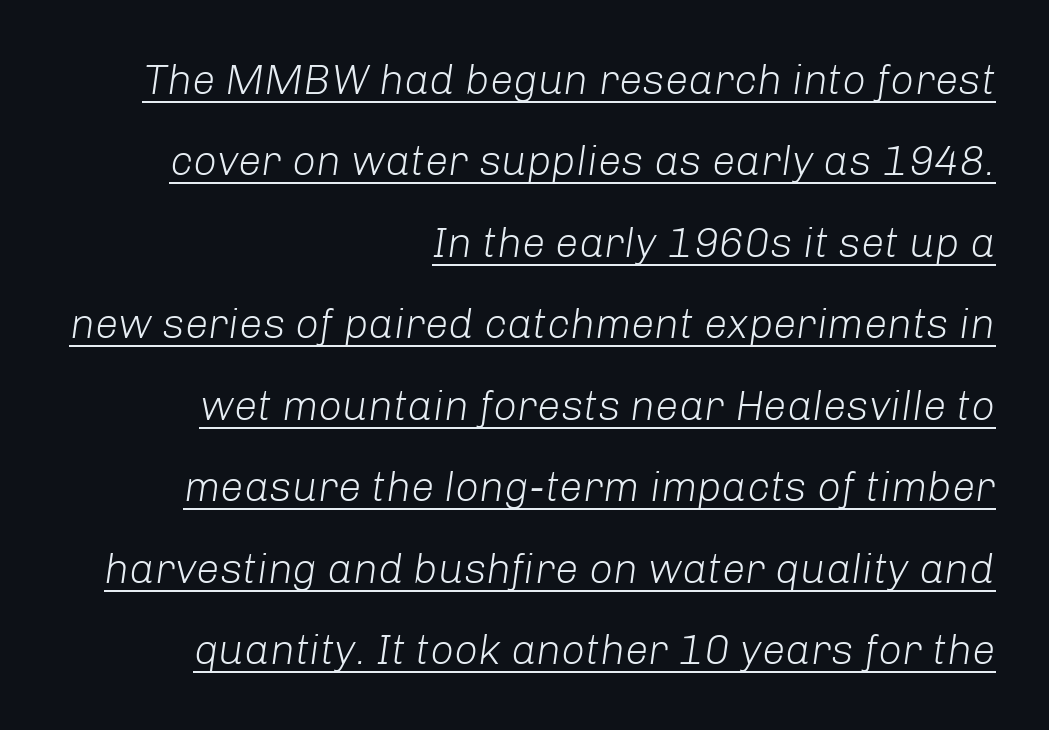
The letters look calm and open, with moderate or lighter stems. There's an unmistakable incline to the writing here. The leading is generous, giving the passage an open texture. The rendering uses the underline text-decoration. The face used here is proportionally spaced, like ordinary book or web type. Notice how the passage keeps a crisp vertical edge on the right only.
